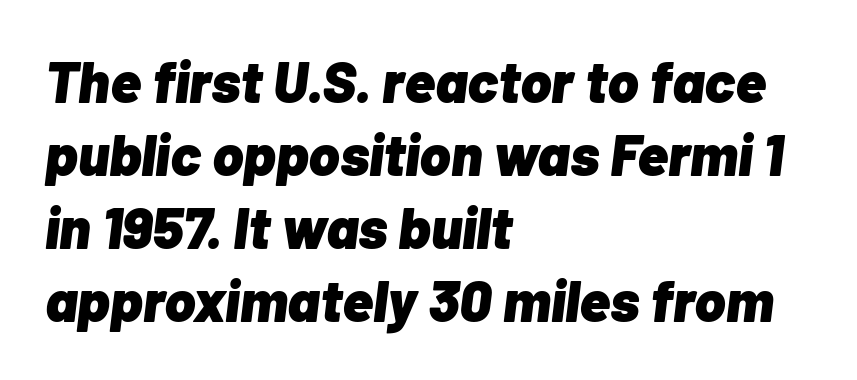
Q: Is the text bold? A: Yes.
Q: Is the text italic (slanted)? A: Yes, it leans right by about 7 degrees.
Q: Is the text underlined? A: No.
Q: How is the paragraph aligned? A: Left-aligned.
Q: Is the spacing between letters normal or unusually wide? A: Normal.
Q: Is the spacing between lines tight, normal or loose? A: Normal.
Q: Width (condensed, normal, or wide)? A: Normal.
Q: Stroke contrast? A: Low.
Q: x-height? A: Medium.
Q: Monospaced? A: No.
